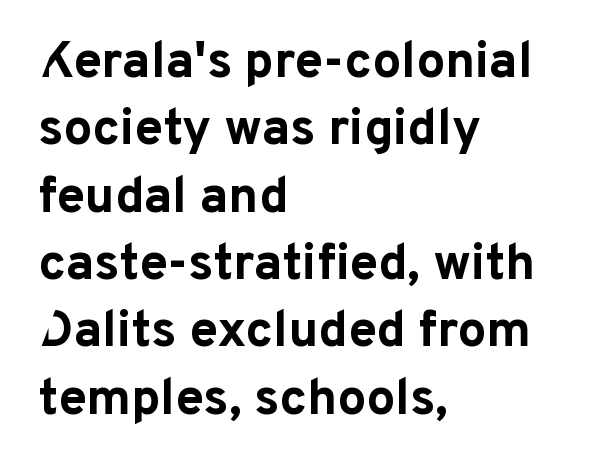
The image shows 51 px bold sans-serif type, upright; set left-aligned, normal line spacing (1.32x), normal letter spacing, not underlined; low stroke contrast and a medium x-height.
